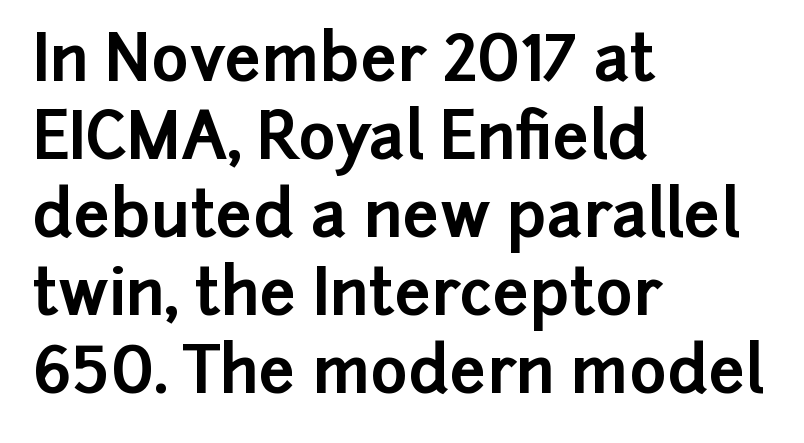
{"serif": "no", "italic": "no", "bold": "yes", "weight": "bold", "width": "normal", "stroke_contrast": "low", "x_height": "medium", "monospaced": "no", "underline": "no", "align": "left", "line_spacing_ratio": 1.22, "letter_spacing": "normal", "letter_spacing_em": 0.0, "glyph_px": 64}
